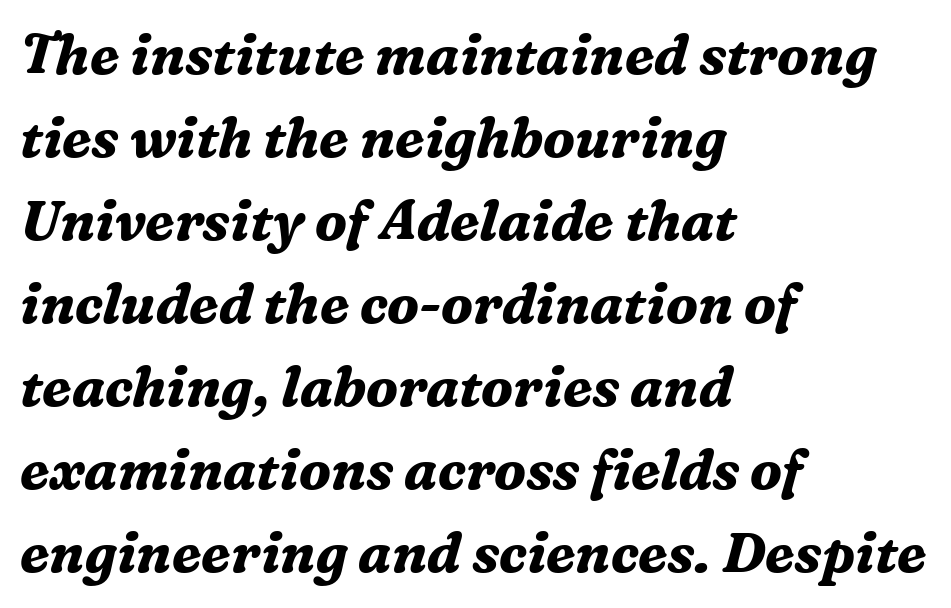
Q: Is the text bold? A: Yes.
Q: Is the text italic (slanted)? A: Yes, it leans right by about 16 degrees.
Q: Is the typeface a serif or a sans-serif typeface? A: Serif.
Q: Is the text underlined? A: No.
Q: How is the paragraph aligned? A: Left-aligned.
Q: Is the spacing between letters normal or unusually wide? A: Normal.
Q: Is the spacing between lines tight, normal or loose? A: Normal.
Q: Width (condensed, normal, or wide)? A: Normal.
Q: Stroke contrast? A: Medium.
Q: x-height? A: Medium.
Q: Monospaced? A: No.
